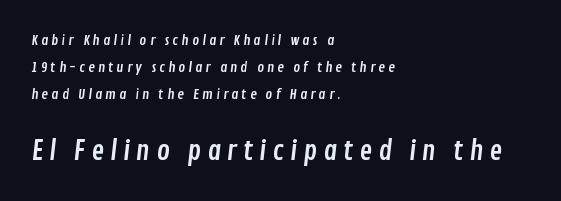
Q: Is the text underlined? A: No.
Q: How is the paragraph aligned? A: Left-aligned.
Q: Is the spacing between letters normal or unusually wide? A: Unusually wide.
Q: Is the spacing between lines tight, normal or loose? A: Loose.
Q: Which block of text is set in a larger size, the first (top) or the second (bottom)? A: The second (bottom) one.
